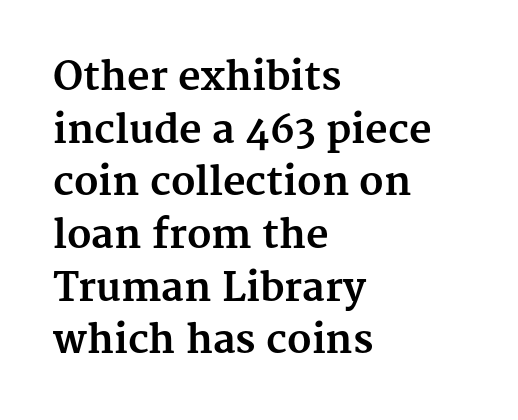
Q: Is the text bold? A: Yes.
Q: Is the text italic (slanted)? A: No, it is upright.
Q: Is the typeface a serif or a sans-serif typeface? A: Serif.
Q: Is the text underlined? A: No.
Q: How is the paragraph aligned? A: Left-aligned.
Q: Is the spacing between letters normal or unusually wide? A: Normal.
Q: Is the spacing between lines tight, normal or loose? A: Normal.
Q: Width (condensed, normal, or wide)? A: Normal.
Q: Stroke contrast? A: Medium.
Q: x-height? A: Medium.
Q: Monospaced? A: No.
